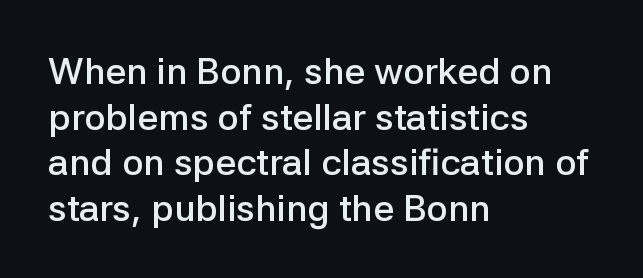
Q: Is the text bold? A: Semi-bold.
Q: Is the text italic (slanted)? A: No, it is upright.
Q: Is the typeface a serif or a sans-serif typeface? A: Sans-serif.
Q: Is the text underlined? A: No.
Q: How is the paragraph aligned? A: Left-aligned.
Q: Is the spacing between letters normal or unusually wide? A: Normal.
Q: Width (condensed, normal, or wide)? A: Normal.
Q: Stroke contrast? A: Low.
Q: x-height? A: Medium.
Q: Monospaced? A: No.
